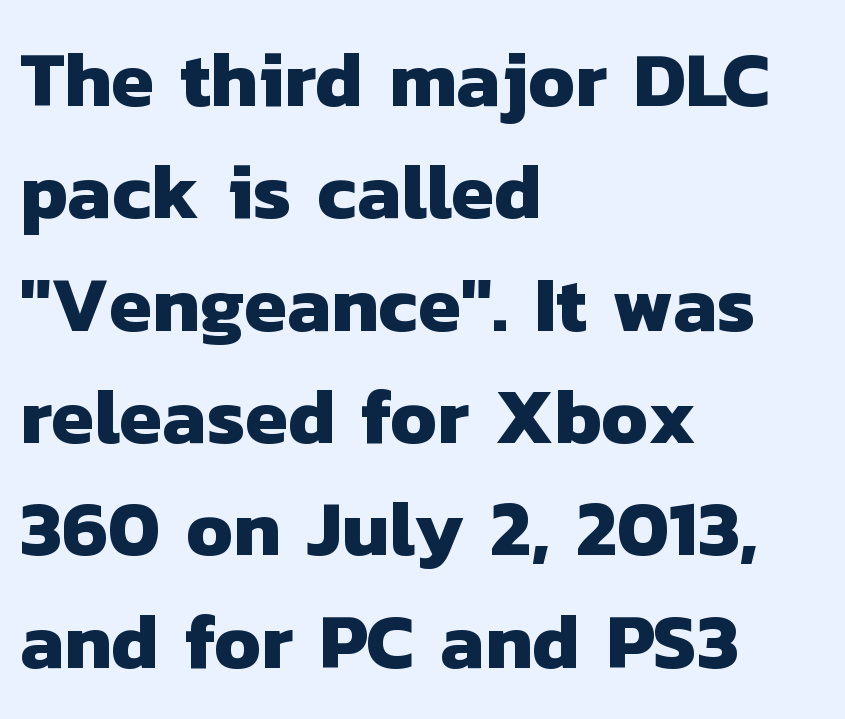
The image shows 78 px heavy sans-serif type; set left-aligned, normal line spacing (1.44x), normal letter spacing, not underlined; low stroke contrast and a medium x-height.
